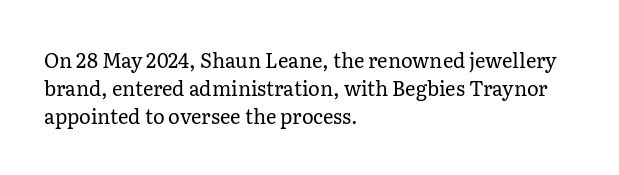
{"italic": "no", "bold": "no", "underline": "no", "align": "left", "line_spacing": "normal", "line_spacing_ratio": 1.4, "letter_spacing": "normal", "letter_spacing_em": 0.0, "glyph_px": 20}
